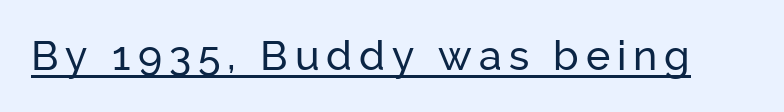
{"serif": "no", "italic": "no", "width": "normal", "stroke_contrast": "low", "x_height": "medium", "monospaced": "no", "underline": "yes", "glyph_px": 41}
